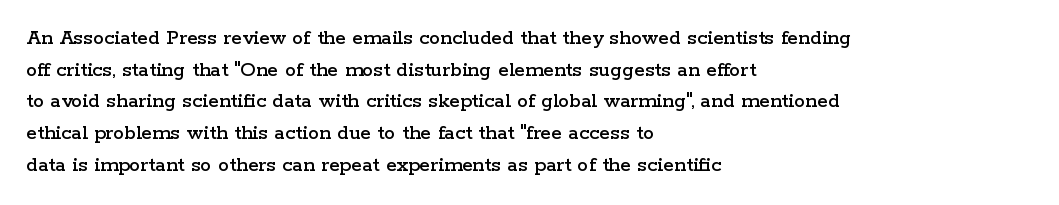
Ordinary non-slanted type is in use. Letter spacing: default. This sample is left-justified, so line endings fall wherever the words run out. Underline: absent. Successive baselines arrive at the customary interval.
